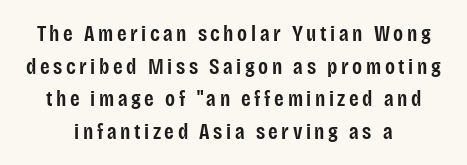
This is the regular roman posture of the typeface. The lines in this sample share a center point and differ in where they start and stop. How heavy is the stroke? Medium-heavy — a semibold, shy of bold. How would I describe the line gaps? Plain and ordinary.
